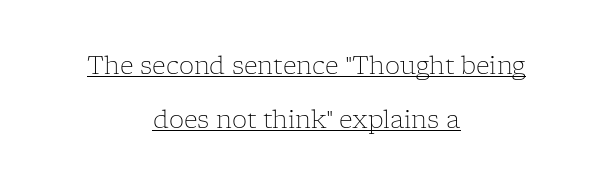
Q: Is the text bold? A: No.
Q: Is the text italic (slanted)? A: No, it is upright.
Q: Is the text underlined? A: Yes.
Q: How is the paragraph aligned? A: Centered.
Q: Is the spacing between letters normal or unusually wide? A: Normal.
Q: Is the spacing between lines tight, normal or loose? A: Loose.
